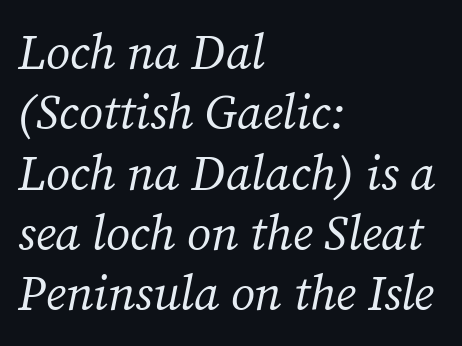
Q: Is the text bold? A: No.
Q: Is the text italic (slanted)? A: Yes, it leans right by about 12 degrees.
Q: Is the typeface a serif or a sans-serif typeface? A: Serif.
Q: Is the text underlined? A: No.
Q: How is the paragraph aligned? A: Left-aligned.
Q: Is the spacing between letters normal or unusually wide? A: Normal.
Q: Width (condensed, normal, or wide)? A: Normal.
Q: Stroke contrast? A: Medium.
Q: x-height? A: Medium.
Q: Monospaced? A: No.
